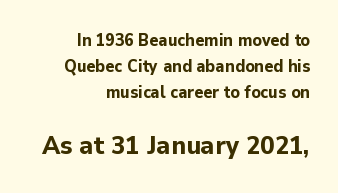
{"italic": "no", "bold": "yes", "underline": "no", "align": "right", "line_spacing": "normal", "line_spacing_ratio": 1.54, "letter_spacing": "normal", "letter_spacing_em": 0.0, "larger_block": "second", "size_ratio": 1.53, "glyph_px": 26}
